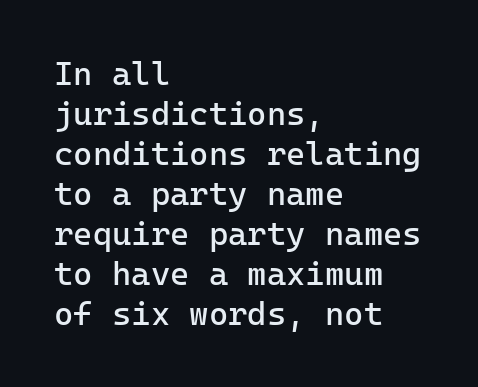
{"serif": "no", "italic": "no", "bold": "no", "weight": "regular", "width": "normal", "stroke_contrast": "low", "x_height": "medium", "underline": "no", "align": "left", "line_spacing_ratio": 1.21, "letter_spacing": "normal", "letter_spacing_em": 0.0, "glyph_px": 33}
